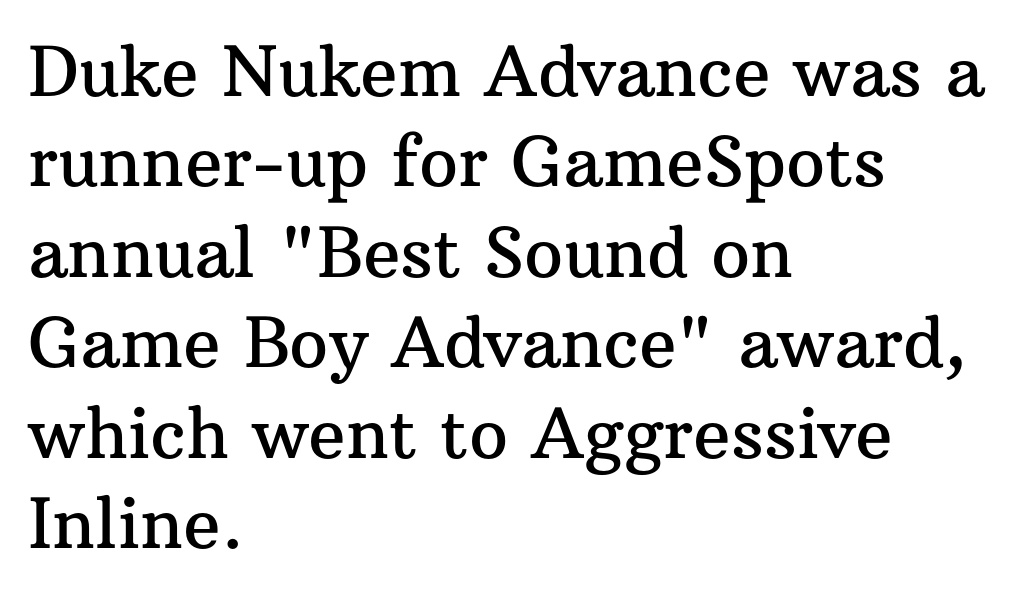
Unmarked baselines from the first word to the last. Ascenders rise straight up at ninety degrees. Note the varied advance widths — an 'i' is clearly narrower than an 'm'. Inter-character spacing is left at the font's built-in metrics.
